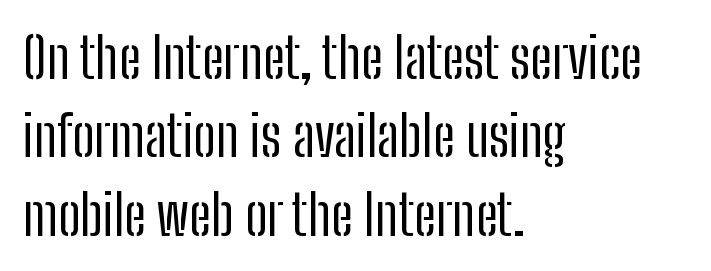
Q: Is the text bold? A: No.
Q: Is the text italic (slanted)? A: No, it is upright.
Q: Is the typeface a serif or a sans-serif typeface? A: Sans-serif.
Q: Is the text underlined? A: No.
Q: How is the paragraph aligned? A: Left-aligned.
Q: Is the spacing between letters normal or unusually wide? A: Normal.
Q: Is the spacing between lines tight, normal or loose? A: Normal.
Q: Width (condensed, normal, or wide)? A: Condensed.
Q: Stroke contrast? A: Low.
Q: x-height? A: Medium.
Q: Monospaced? A: No.
